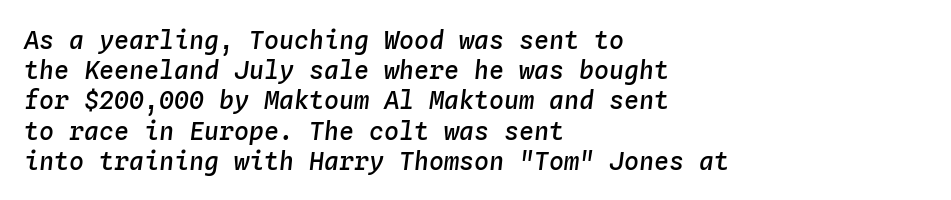
{"italic": "yes", "lean": "right", "slant_degrees": 4, "bold": "semi", "underline": "no", "align": "left", "line_spacing_ratio": 1.21, "letter_spacing": "normal", "letter_spacing_em": 0.0, "glyph_px": 25}
